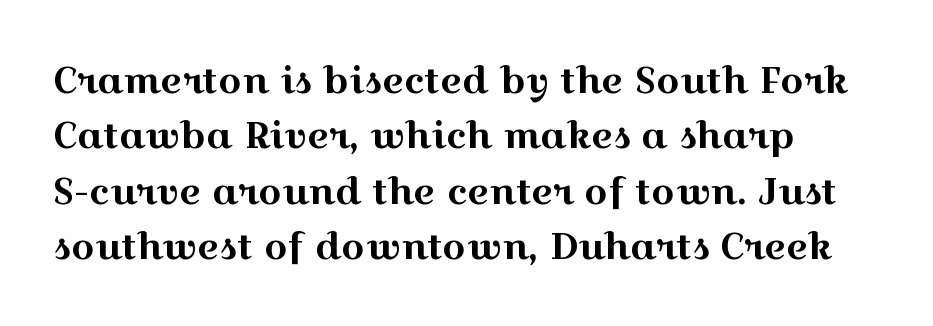
Notice how descenders clear the ascenders below comfortably — that's standard leading. Honestly, the letter spacing is just normal — you wouldn't notice it. Character widths vary here, with narrow letters taking less room than wide ones. Line starts are locked; line ends wander. The characters display serif detailing at their extremities. The area under the type is left untouched.
